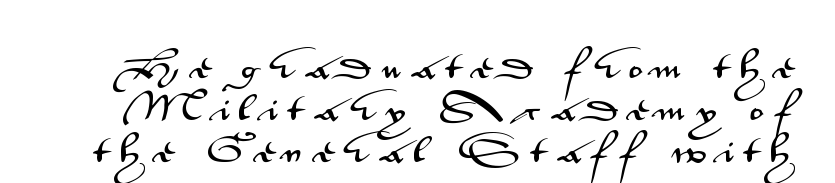
Q: Is the text italic (slanted)? A: Yes.
Q: Is the typeface a serif or a sans-serif typeface? A: Sans-serif.
Q: Is the text underlined? A: No.
Q: Is the spacing between letters normal or unusually wide? A: Unusually wide.
Q: Is the spacing between lines tight, normal or loose? A: Normal.
Q: Width (condensed, normal, or wide)? A: Wide.
Q: Stroke contrast? A: Medium.
Q: x-height? A: Small.
Q: Monospaced? A: No.
